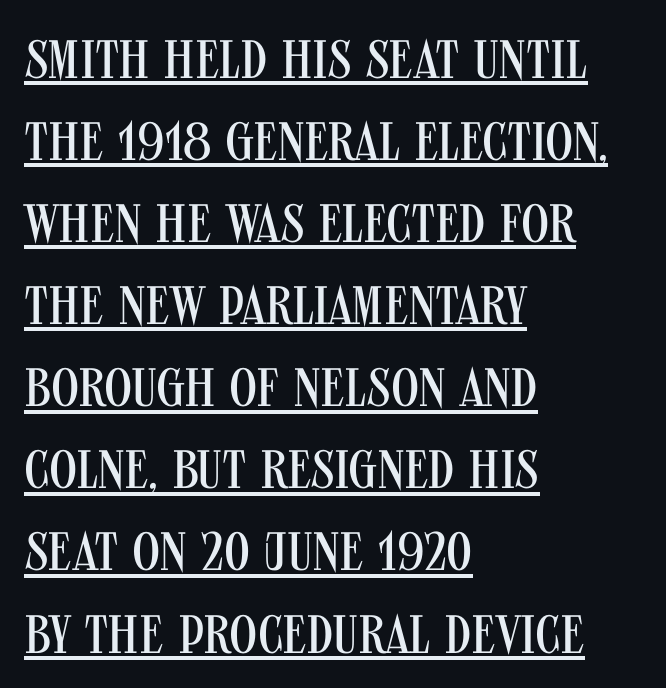
Q: Is the text bold? A: No.
Q: Is the text italic (slanted)? A: No, it is upright.
Q: Is the typeface a serif or a sans-serif typeface? A: Sans-serif.
Q: Is the text underlined? A: Yes.
Q: How is the paragraph aligned? A: Left-aligned.
Q: Is the spacing between letters normal or unusually wide? A: Normal.
Q: Is the spacing between lines tight, normal or loose? A: Normal.
Q: Width (condensed, normal, or wide)? A: Condensed.
Q: Stroke contrast? A: Medium.
Q: x-height? A: Large.
Q: Monospaced? A: No.
